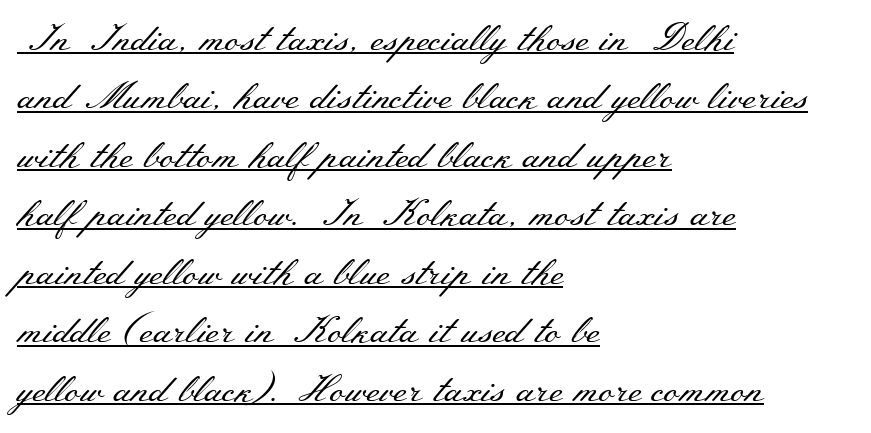
Q: Is the text bold? A: No.
Q: Is the text italic (slanted)? A: Yes.
Q: Is the typeface a serif or a sans-serif typeface? A: Serif.
Q: Is the text underlined? A: Yes.
Q: How is the paragraph aligned? A: Left-aligned.
Q: Is the spacing between letters normal or unusually wide? A: Normal.
Q: Is the spacing between lines tight, normal or loose? A: Normal.
Q: Width (condensed, normal, or wide)? A: Wide.
Q: Stroke contrast? A: Medium.
Q: x-height? A: Small.
Q: Monospaced? A: No.
